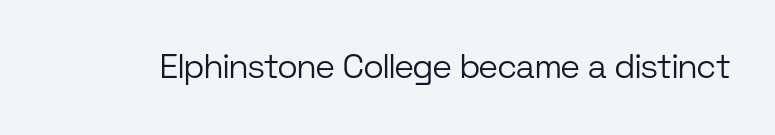
Letters have the restrained weight of plain body copy at most. This sample uses an upright cut, with every glyph sitting square on the baseline. Default kerning and tracking; the words read as compact shapes. The gap between lines stays unmarked.
